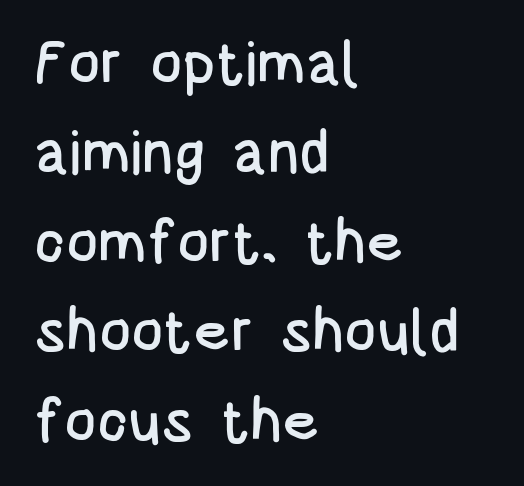
Q: Is the text italic (slanted)? A: No, it is upright.
Q: Is the typeface a serif or a sans-serif typeface? A: Sans-serif.
Q: Is the text underlined? A: No.
Q: How is the paragraph aligned? A: Left-aligned.
Q: Is the spacing between letters normal or unusually wide? A: Normal.
Q: Is the spacing between lines tight, normal or loose? A: Normal.
Q: Width (condensed, normal, or wide)? A: Condensed.
Q: Stroke contrast? A: Low.
Q: x-height? A: Large.
Q: Monospaced? A: No.
